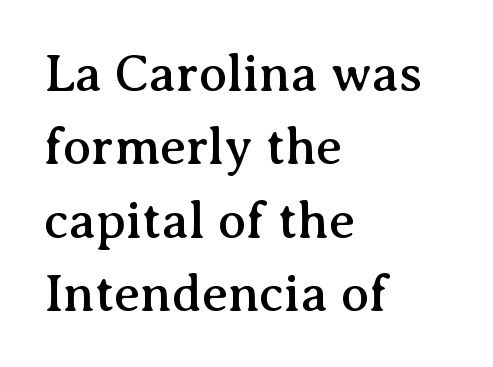
The image shows 52 px serif type, upright; set left-aligned, normal line spacing (1.41x), normal letter spacing, not underlined; medium stroke contrast and a medium x-height.
